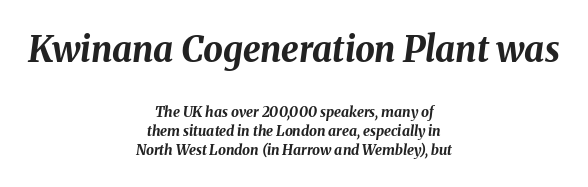
{"italic": "yes", "lean": "right", "slant_degrees": 8, "bold": "yes", "weight": "bold", "width": "normal", "stroke_contrast": "medium", "x_height": "medium", "monospaced": "no", "underline": "no", "align": "center", "line_spacing": "normal", "line_spacing_ratio": 1.37, "letter_spacing": "normal", "letter_spacing_em": 0.0, "larger_block": "first", "size_ratio": 2.5, "glyph_px": 35}
